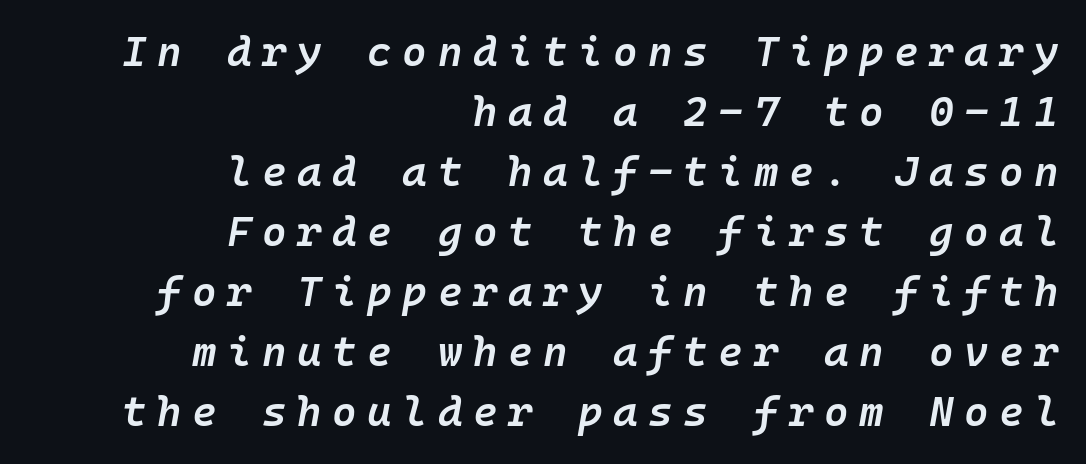
Q: Is the text bold? A: Semi-bold.
Q: Is the text italic (slanted)? A: Yes, it leans right by about 10 degrees.
Q: Is the text underlined? A: No.
Q: How is the paragraph aligned? A: Right-aligned.
Q: Is the spacing between letters normal or unusually wide? A: Unusually wide.
Q: Is the spacing between lines tight, normal or loose? A: Normal.
Q: Width (condensed, normal, or wide)? A: Normal.
Q: Stroke contrast? A: Low.
Q: x-height? A: Medium.
Q: Monospaced? A: Yes.
